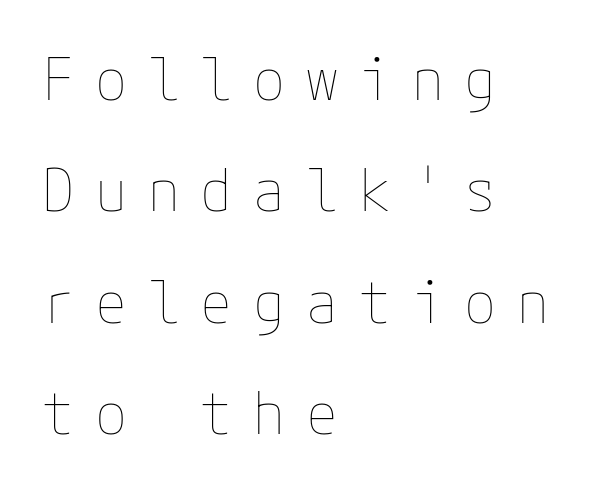
Q: Is the text bold? A: No.
Q: Is the text italic (slanted)? A: No, it is upright.
Q: Is the text underlined? A: No.
Q: How is the paragraph aligned? A: Left-aligned.
Q: Is the spacing between letters normal or unusually wide? A: Unusually wide.
Q: Is the spacing between lines tight, normal or loose? A: Loose.
Q: Width (condensed, normal, or wide)? A: Normal.
Q: Stroke contrast? A: Low.
Q: x-height? A: Medium.
